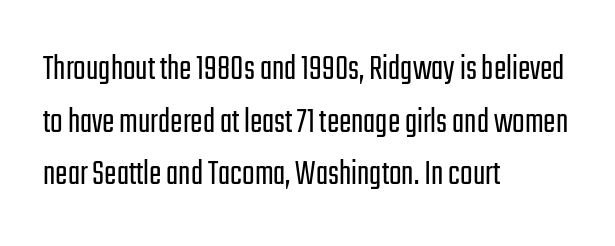
{"serif": "no", "italic": "no", "bold": "no", "weight": "light", "width": "condensed", "stroke_contrast": "low", "x_height": "medium", "monospaced": "no", "underline": "no", "align": "left", "line_spacing": "normal", "line_spacing_ratio": 1.42, "letter_spacing": "normal", "letter_spacing_em": 0.0, "glyph_px": 37}
